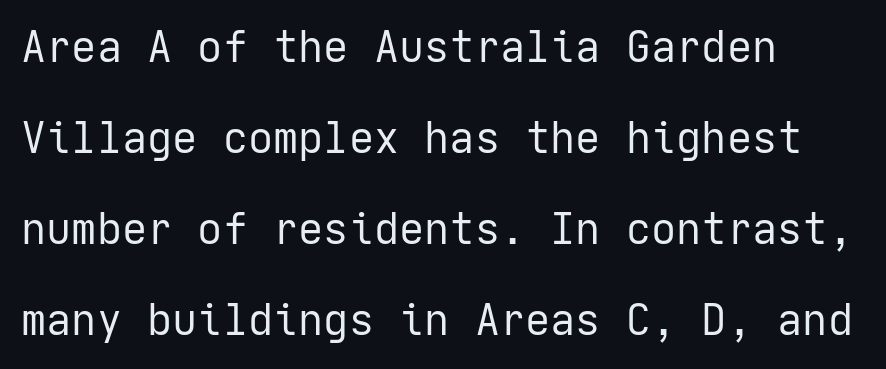
The leading is generous, giving the passage an open texture. No chunkiness to these letters — they're not bold. Ascenders rise straight up at ninety degrees. Stroke terminals: plain, sans-serif. If you drew a ruler down the left edge, every line would touch it.
